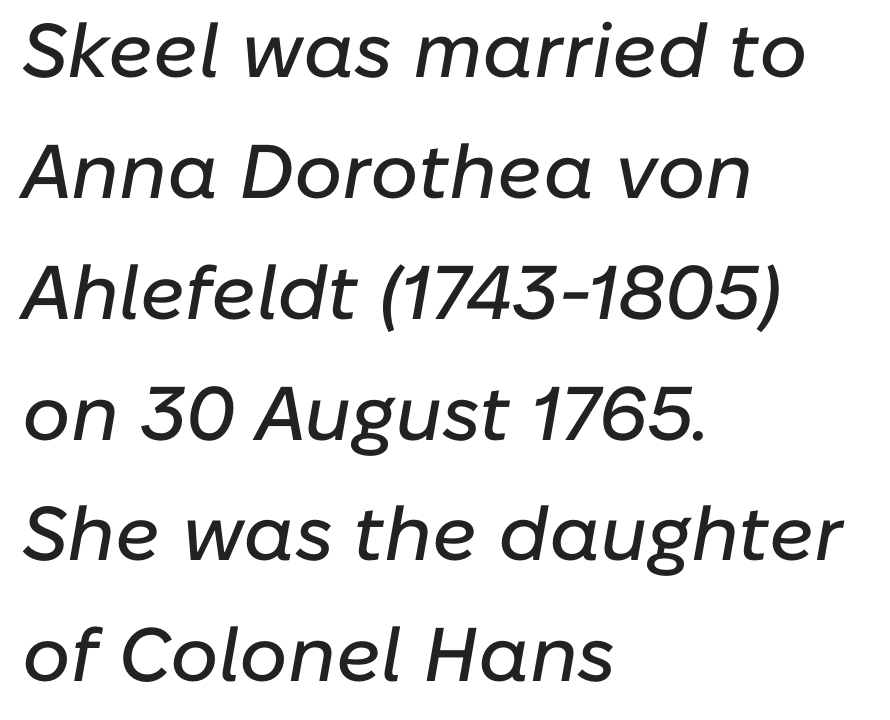
Q: Is the text italic (slanted)? A: Yes, it leans right by about 10 degrees.
Q: Is the text underlined? A: No.
Q: How is the paragraph aligned? A: Left-aligned.
Q: Is the spacing between letters normal or unusually wide? A: Normal.
Q: Is the spacing between lines tight, normal or loose? A: Normal.
Q: Width (condensed, normal, or wide)? A: Normal.
Q: Stroke contrast? A: Low.
Q: x-height? A: Medium.
Q: Monospaced? A: No.
